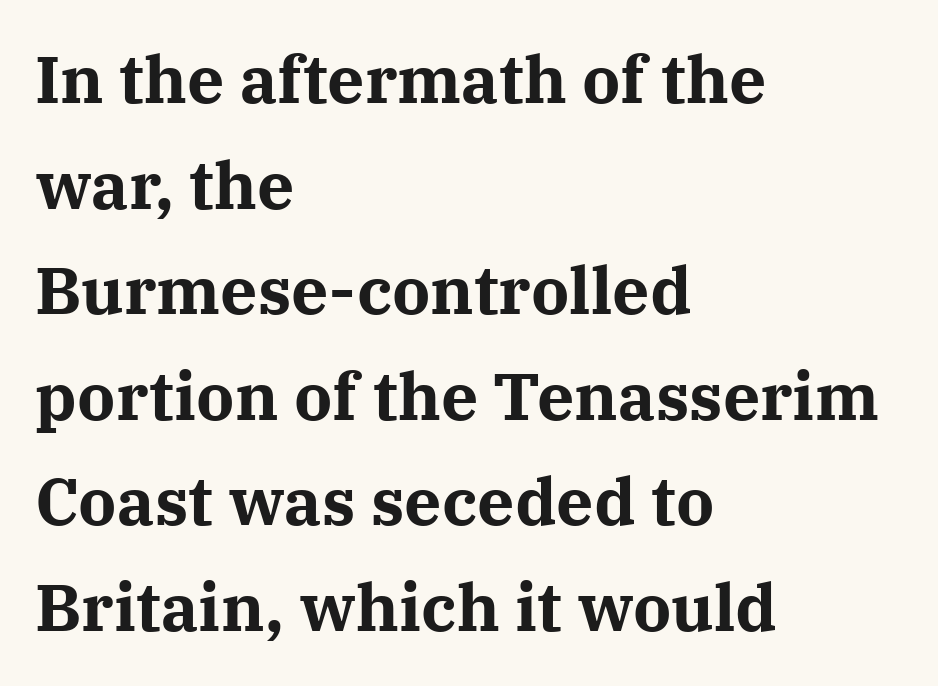
The image shows 66 px bold serif type, upright; set left-aligned, normal line spacing (1.6x), normal letter spacing, not underlined; medium stroke contrast and a medium x-height.
